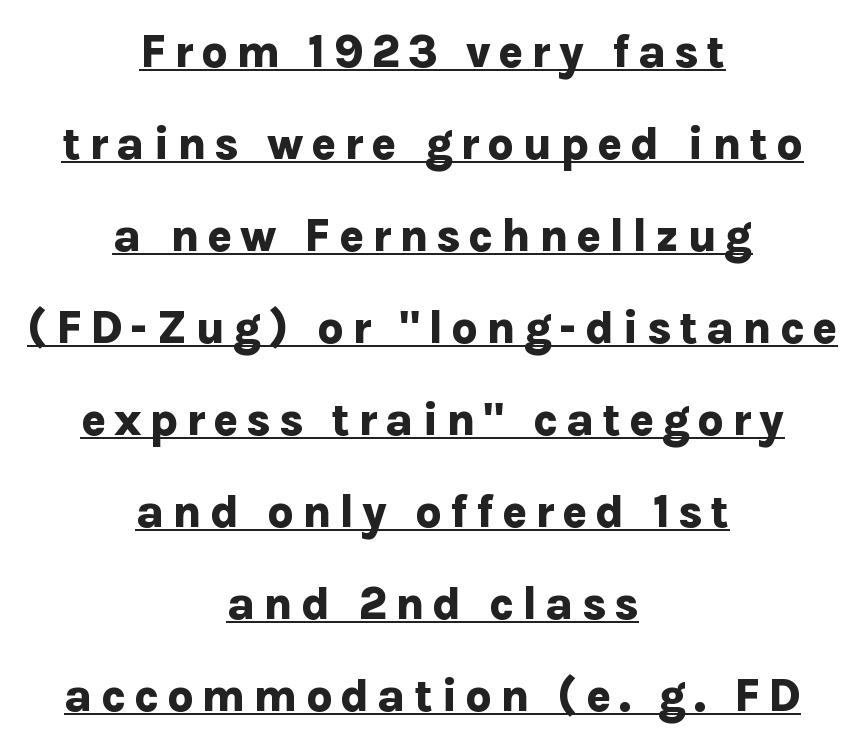
Q: Is the text bold? A: Yes.
Q: Is the text italic (slanted)? A: No, it is upright.
Q: Is the typeface a serif or a sans-serif typeface? A: Sans-serif.
Q: Is the text underlined? A: Yes.
Q: How is the paragraph aligned? A: Centered.
Q: Is the spacing between lines tight, normal or loose? A: Loose.
Q: Width (condensed, normal, or wide)? A: Normal.
Q: Stroke contrast? A: Low.
Q: x-height? A: Medium.
Q: Monospaced? A: No.
